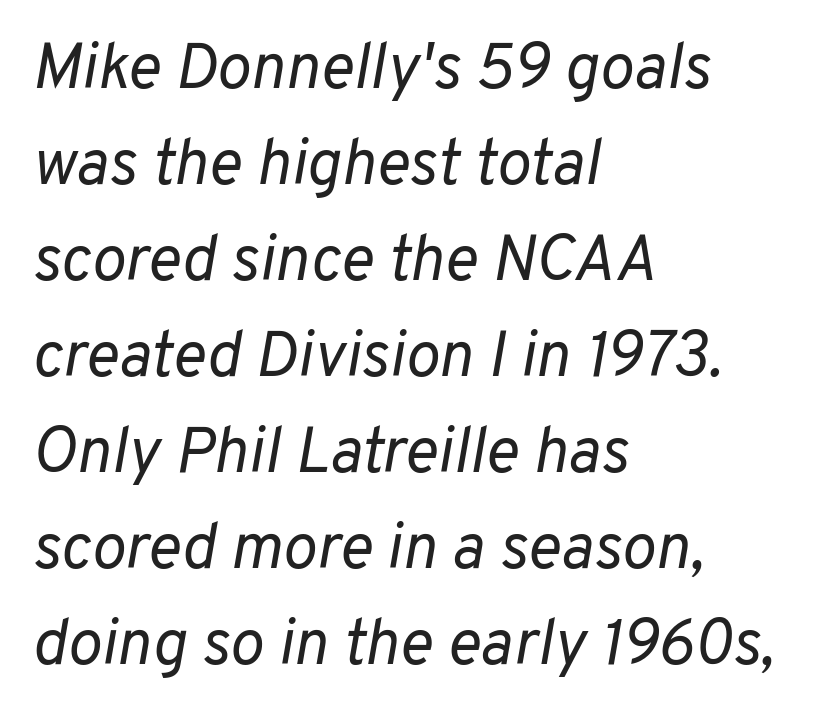
{"italic": "yes", "lean": "right", "slant_degrees": 10, "bold": "no", "weight": "regular", "width": "normal", "stroke_contrast": "low", "x_height": "medium", "monospaced": "no", "underline": "no", "align": "left", "line_spacing": "normal", "line_spacing_ratio": 1.5, "letter_spacing": "normal", "letter_spacing_em": 0.0, "glyph_px": 64}
